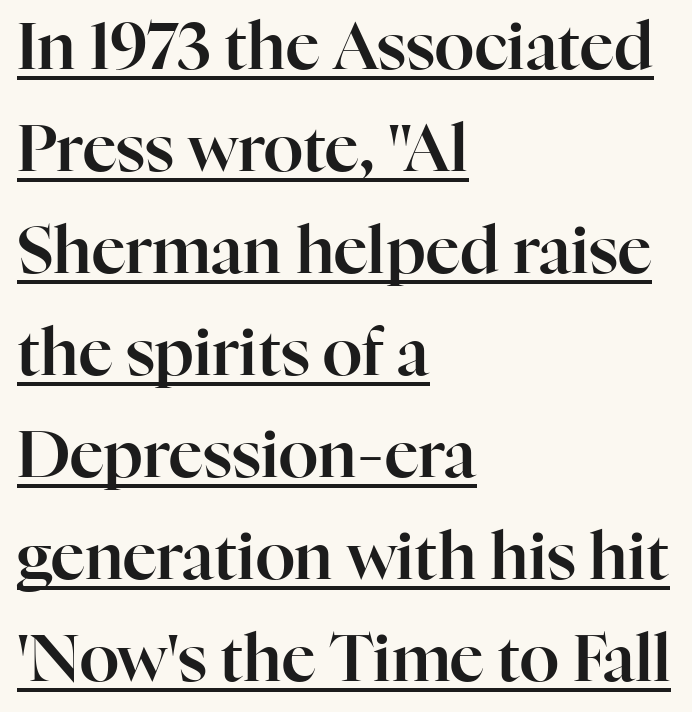
{"serif": "yes", "italic": "no", "width": "normal", "stroke_contrast": "high", "x_height": "medium", "monospaced": "no", "underline": "yes", "align": "left", "line_spacing": "normal", "line_spacing_ratio": 1.57, "letter_spacing": "normal", "letter_spacing_em": 0.0, "glyph_px": 65}
